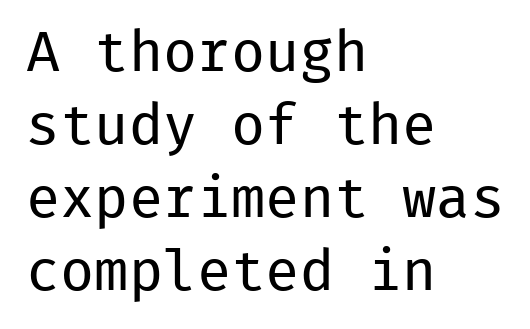
{"serif": "no", "italic": "no", "bold": "no", "weight": "regular", "width": "normal", "stroke_contrast": "low", "x_height": "medium", "monospaced": "yes", "underline": "no", "align": "left", "line_spacing": "normal", "line_spacing_ratio": 1.28, "letter_spacing": "normal", "letter_spacing_em": 0.0, "glyph_px": 57}
